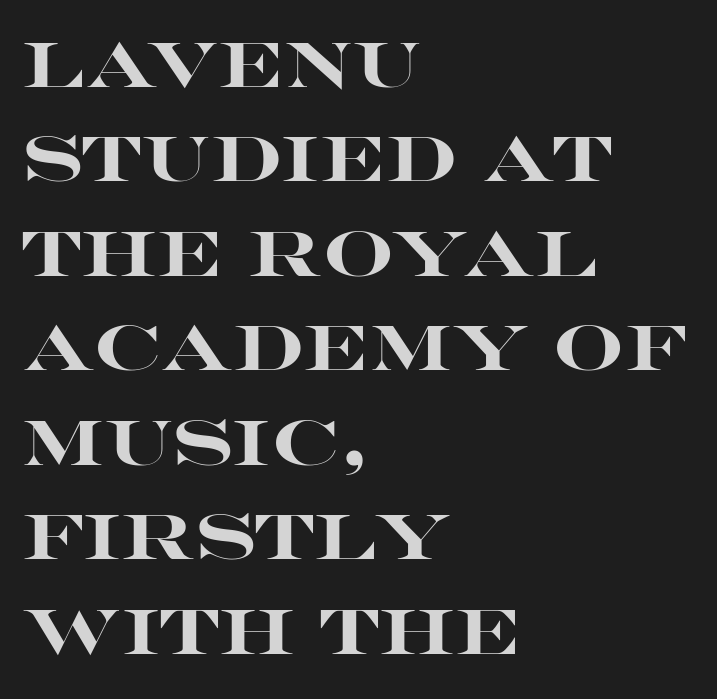
Q: Is the text bold? A: Yes.
Q: Is the text italic (slanted)? A: No, it is upright.
Q: Is the typeface a serif or a sans-serif typeface? A: Serif.
Q: Is the text underlined? A: No.
Q: How is the paragraph aligned? A: Left-aligned.
Q: Is the spacing between letters normal or unusually wide? A: Normal.
Q: Is the spacing between lines tight, normal or loose? A: Normal.
Q: Width (condensed, normal, or wide)? A: Wide.
Q: Stroke contrast? A: High.
Q: x-height? A: Large.
Q: Monospaced? A: No.
